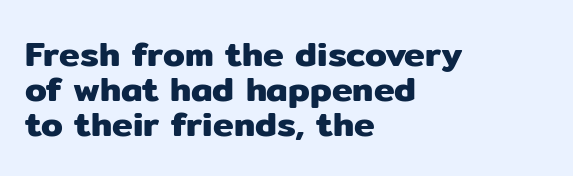
The image shows 35 px sans-serif type, upright; set left-aligned, tight line spacing (1.0x), normal letter spacing, not underlined; low stroke contrast and a medium x-height.
